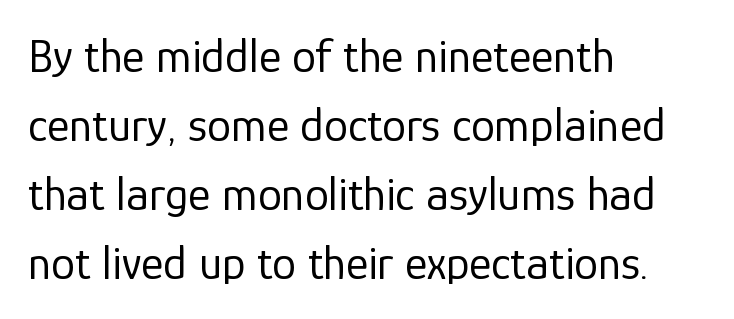
{"serif": "no", "italic": "no", "bold": "no", "weight": "regular", "width": "normal", "stroke_contrast": "low", "x_height": "medium", "monospaced": "no", "underline": "no", "align": "left", "line_spacing": "normal", "line_spacing_ratio": 1.44, "letter_spacing": "normal", "letter_spacing_em": 0.0, "glyph_px": 48}
